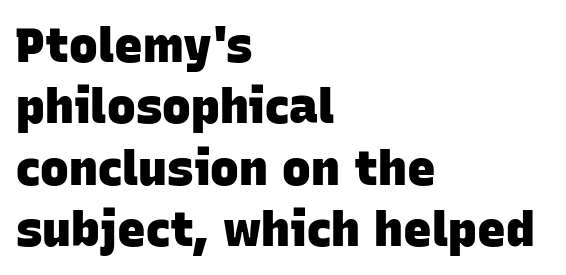
This sample has the flowing, uneven cadence of proportional lettering. The compositor pushed each line to the left boundary. Spacing between characters is what you'd get straight out of the box. Whoever set this chose a conventional vertical rhythm. The glyphs are unaccompanied by any horizontal stroke below them. A full-strength bold gives these letters their thick strokes.
